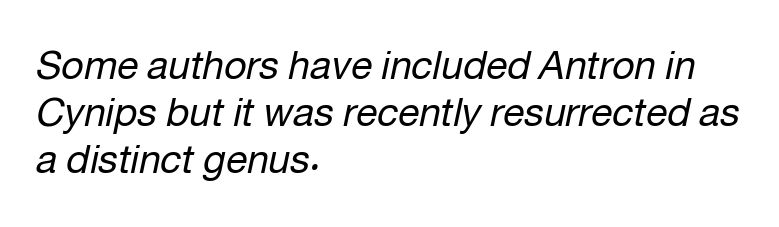
{"italic": "yes", "lean": "right", "slant_degrees": 12, "bold": "no", "weight": "regular", "width": "normal", "stroke_contrast": "low", "x_height": "medium", "monospaced": "no", "underline": "no", "align": "left", "line_spacing_ratio": 1.21, "letter_spacing": "normal", "letter_spacing_em": 0.0, "glyph_px": 39}
